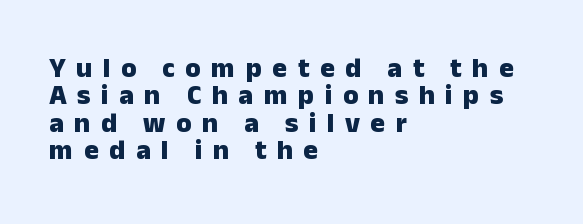
Type style note: lacks serifs. This block would grow much taller if given ordinary leading; it's compressed now. Every stem runs plumb, perpendicular to the baseline. Note the varied advance widths — an 'i' is clearly narrower than an 'm'. The passage is arranged the way most books set body copy — flush left.
